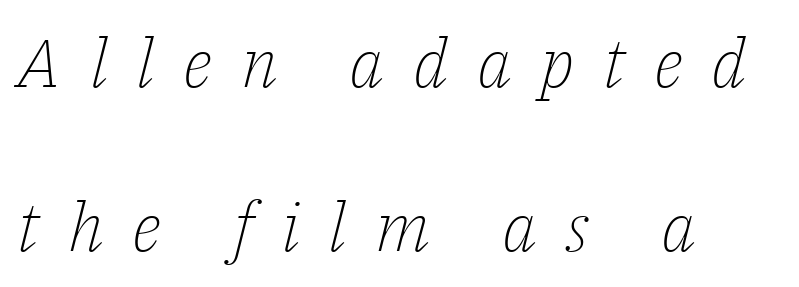
Q: Is the text bold? A: No.
Q: Is the text italic (slanted)? A: Yes, it leans right by about 14 degrees.
Q: Is the typeface a serif or a sans-serif typeface? A: Serif.
Q: Is the text underlined? A: No.
Q: How is the paragraph aligned? A: Left-aligned.
Q: Is the spacing between letters normal or unusually wide? A: Unusually wide.
Q: Is the spacing between lines tight, normal or loose? A: Loose.
Q: Width (condensed, normal, or wide)? A: Normal.
Q: Stroke contrast? A: Low.
Q: x-height? A: Medium.
Q: Monospaced? A: No.
